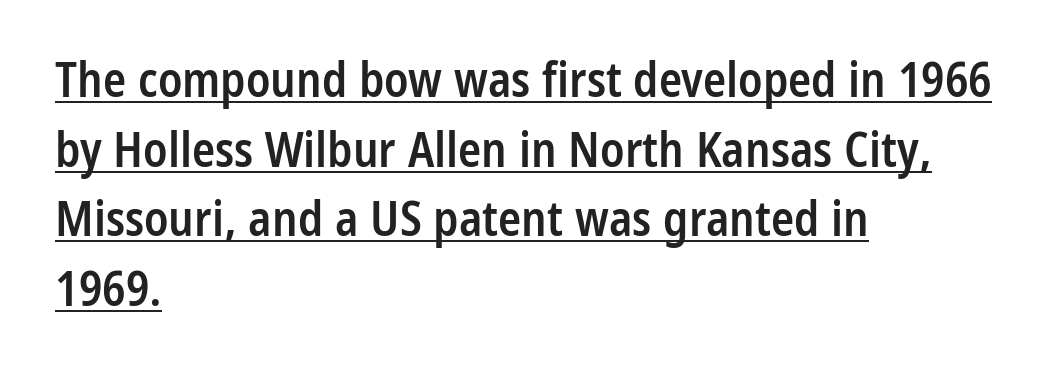
Q: Is the text bold? A: Semi-bold.
Q: Is the text italic (slanted)? A: No, it is upright.
Q: Is the typeface a serif or a sans-serif typeface? A: Sans-serif.
Q: Is the text underlined? A: Yes.
Q: How is the paragraph aligned? A: Left-aligned.
Q: Is the spacing between letters normal or unusually wide? A: Normal.
Q: Is the spacing between lines tight, normal or loose? A: Normal.
Q: Width (condensed, normal, or wide)? A: Condensed.
Q: Stroke contrast? A: Low.
Q: x-height? A: Medium.
Q: Monospaced? A: No.
